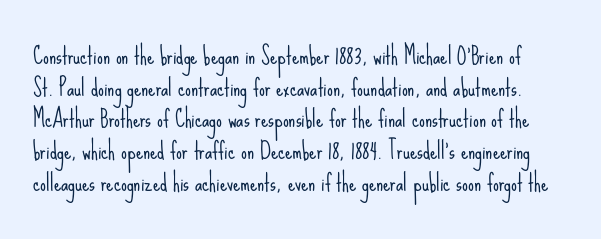
Q: Is the text bold? A: No.
Q: Is the text italic (slanted)? A: No, it is upright.
Q: Is the text underlined? A: No.
Q: Is the spacing between letters normal or unusually wide? A: Normal.
Q: Is the spacing between lines tight, normal or loose? A: Normal.
